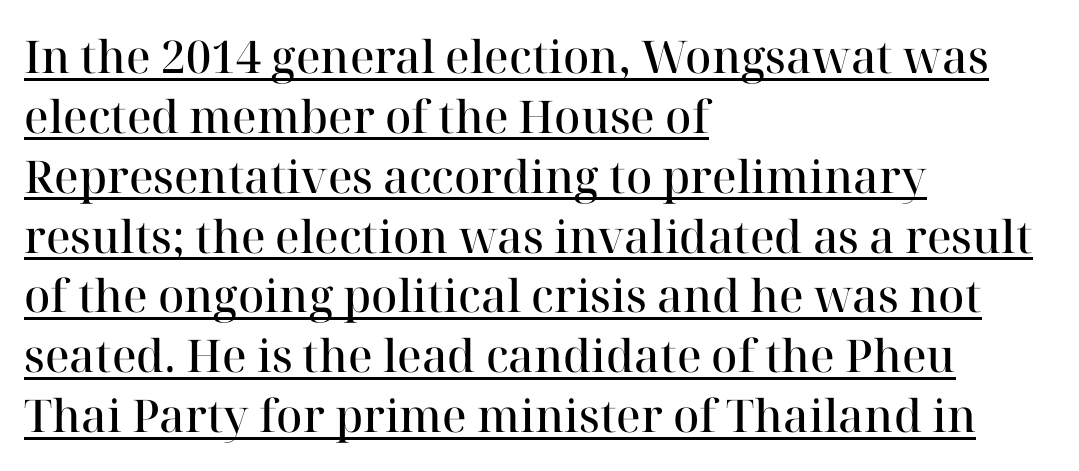
{"serif": "yes", "italic": "no", "bold": "semi", "weight": "semibold", "width": "normal", "stroke_contrast": "high", "x_height": "medium", "monospaced": "no", "underline": "yes", "align": "left", "line_spacing": "normal", "line_spacing_ratio": 1.33, "letter_spacing": "normal", "letter_spacing_em": 0.0, "glyph_px": 45}
